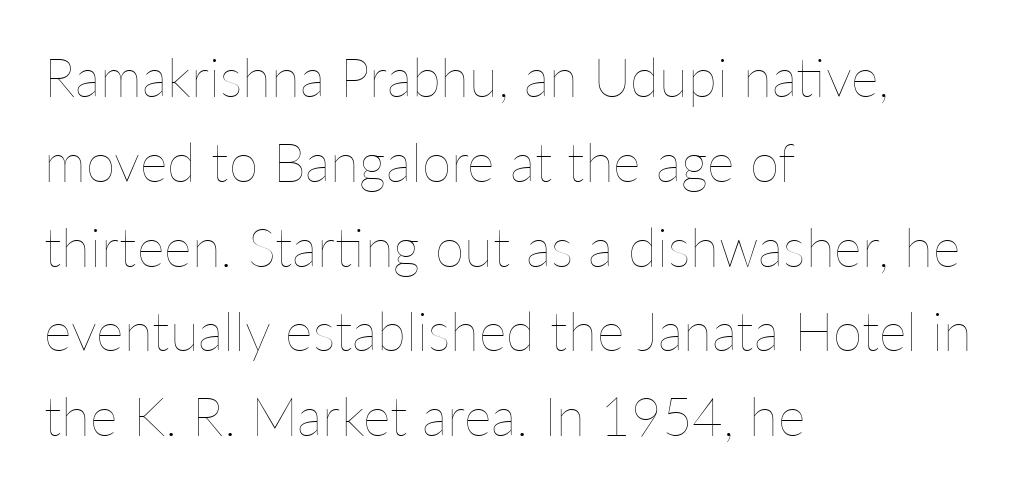
A roman cut, with each character standing at attention. The paragraph has a hard left edge and a soft right edge. Proportional: the letters do not fall into vertical columns. The block of text has a typical density, with ordinary space between rows.
